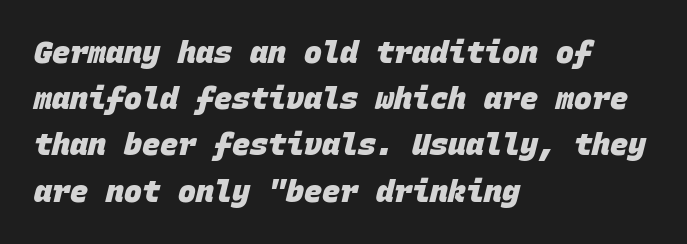
{"serif": "no", "bold": "yes", "weight": "heavy", "width": "normal", "stroke_contrast": "low", "x_height": "large", "monospaced": "yes", "underline": "no", "align": "left", "line_spacing": "normal", "line_spacing_ratio": 1.54, "letter_spacing": "normal", "letter_spacing_em": 0.0, "glyph_px": 30}
